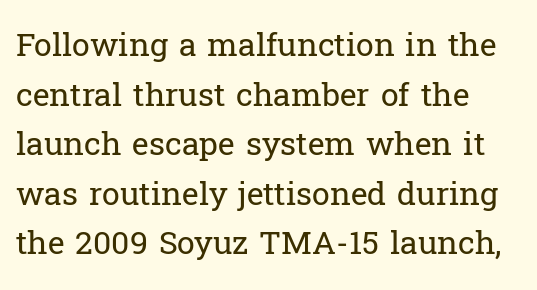
Q: Is the text bold? A: No.
Q: Is the text italic (slanted)? A: No, it is upright.
Q: Is the typeface a serif or a sans-serif typeface? A: Serif.
Q: Is the text underlined? A: No.
Q: How is the paragraph aligned? A: Left-aligned.
Q: Is the spacing between letters normal or unusually wide? A: Normal.
Q: Is the spacing between lines tight, normal or loose? A: Normal.
Q: Width (condensed, normal, or wide)? A: Normal.
Q: Stroke contrast? A: Low.
Q: x-height? A: Medium.
Q: Monospaced? A: No.
